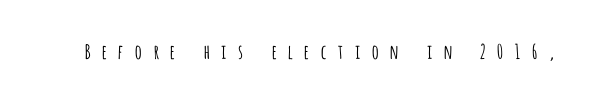
The image shows 20 px text type, upright; set unusually wide letter spacing (+0.49 em), not underlined.
